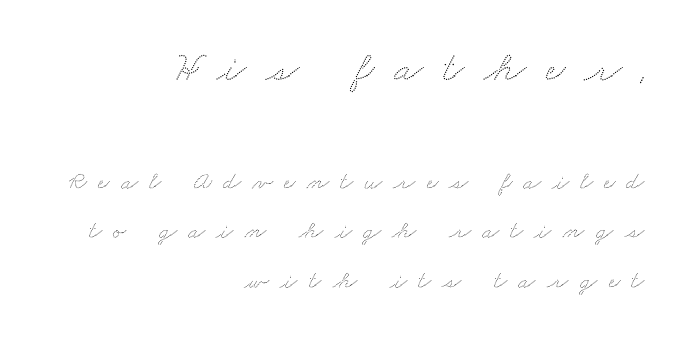
Q: Is the text underlined? A: No.
Q: How is the paragraph aligned? A: Right-aligned.
Q: Is the spacing between letters normal or unusually wide? A: Unusually wide.
Q: Is the spacing between lines tight, normal or loose? A: Loose.
Q: Which block of text is set in a larger size, the first (top) or the second (bottom)? A: The first (top) one.
Q: Width (condensed, normal, or wide)? A: Wide.
Q: Stroke contrast? A: Low.
Q: x-height? A: Small.
Q: Monospaced? A: No.
